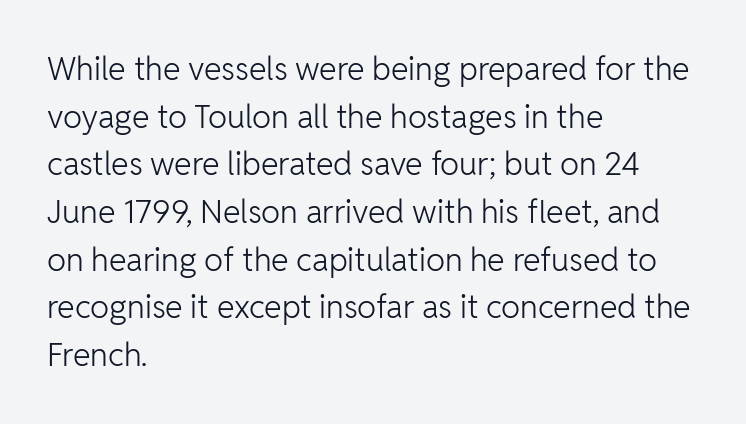
Q: Is the text bold? A: No.
Q: Is the text italic (slanted)? A: No, it is upright.
Q: Is the typeface a serif or a sans-serif typeface? A: Sans-serif.
Q: Is the text underlined? A: No.
Q: How is the paragraph aligned? A: Left-aligned.
Q: Is the spacing between letters normal or unusually wide? A: Normal.
Q: Is the spacing between lines tight, normal or loose? A: Normal.
Q: Width (condensed, normal, or wide)? A: Normal.
Q: Stroke contrast? A: Low.
Q: x-height? A: Medium.
Q: Monospaced? A: No.
